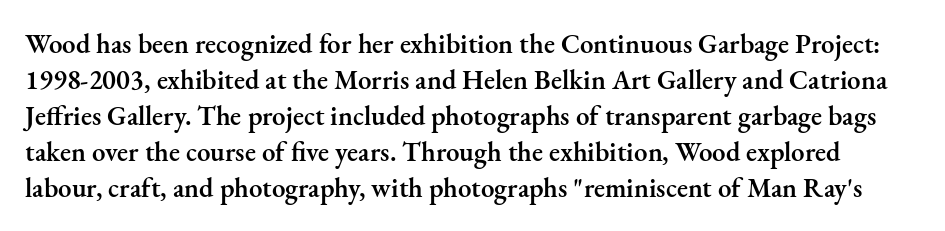
The image shows 27 px text type, upright; set normal line spacing (1.33x), normal letter spacing, not underlined.
